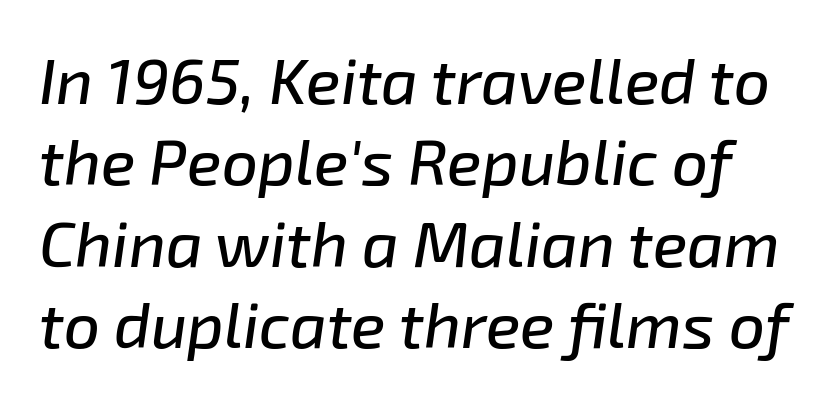
Designer's note — italics engaged. This block has exactly the height ordinary leading produces. The letters sit at their default tracking, neither squeezed nor spread. These lines are rendered in a variable-pitch font. The glyphs are unaccompanied by any horizontal stroke below them.
